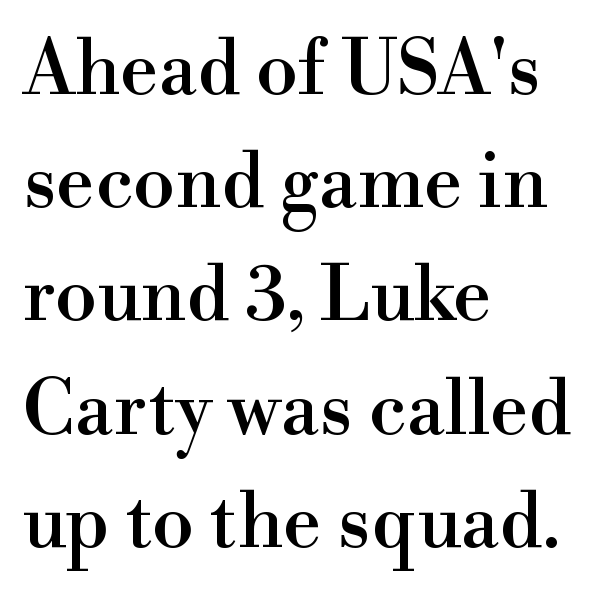
Q: Is the text italic (slanted)? A: No, it is upright.
Q: Is the typeface a serif or a sans-serif typeface? A: Serif.
Q: Is the text underlined? A: No.
Q: How is the paragraph aligned? A: Left-aligned.
Q: Is the spacing between letters normal or unusually wide? A: Normal.
Q: Is the spacing between lines tight, normal or loose? A: Normal.
Q: Width (condensed, normal, or wide)? A: Normal.
Q: x-height? A: Small.
Q: Monospaced? A: No.
